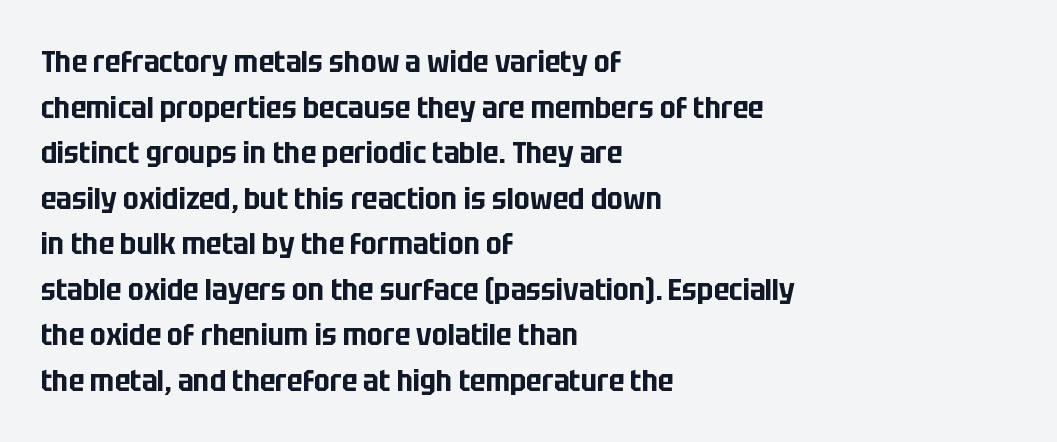
{"serif": "no", "italic": "no", "width": "condensed", "stroke_contrast": "low", "x_height": "large", "monospaced": "no", "underline": "no", "align": "left", "line_spacing": "normal", "line_spacing_ratio": 1.47, "letter_spacing": "normal", "letter_spacing_em": 0.0, "glyph_px": 31}
